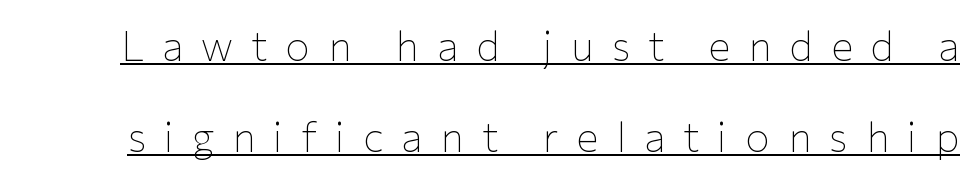
{"serif": "no", "italic": "no", "bold": "no", "weight": "thin", "width": "normal", "stroke_contrast": "low", "x_height": "medium", "monospaced": "no", "underline": "yes", "line_spacing": "loose", "line_spacing_ratio": 2.23, "letter_spacing": "wide", "letter_spacing_em": 0.44, "glyph_px": 41}
